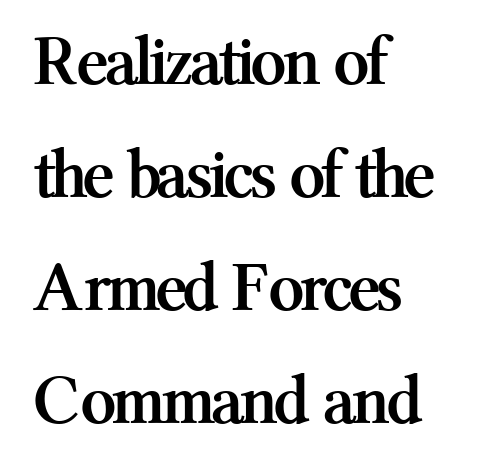
The image shows 71 px semibold serif type, upright; set left-aligned, normal line spacing (1.59x), normal letter spacing, not underlined; medium stroke contrast and a medium x-height.
